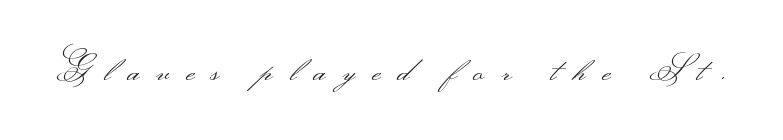
{"serif": "no", "bold": "no", "weight": "light", "width": "wide", "stroke_contrast": "medium", "monospaced": "no", "underline": "no", "letter_spacing": "wide", "letter_spacing_em": 0.5, "glyph_px": 34}
